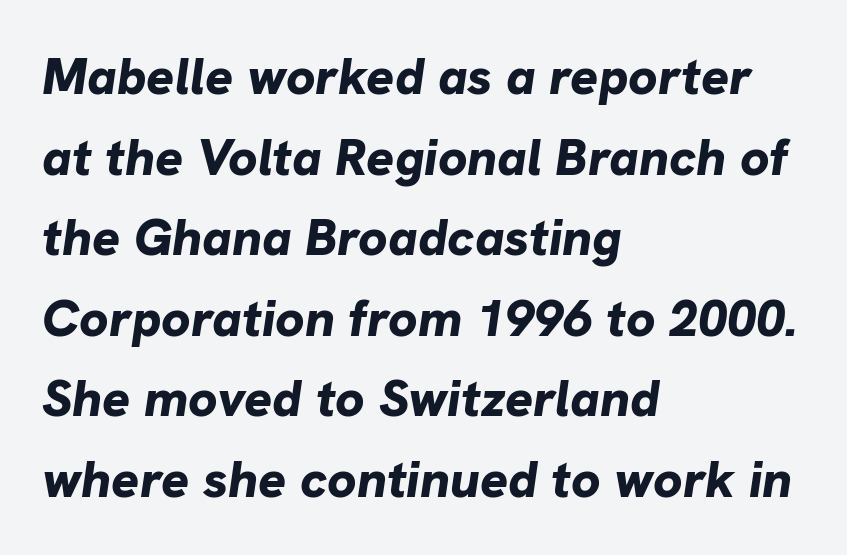
How would I describe the line gaps? Plain and ordinary. Each letter keeps its own natural width here, so spacing adapts to shape. Layout note: lines flush left. This is oblique type, the kind used for emphasis or titles.
